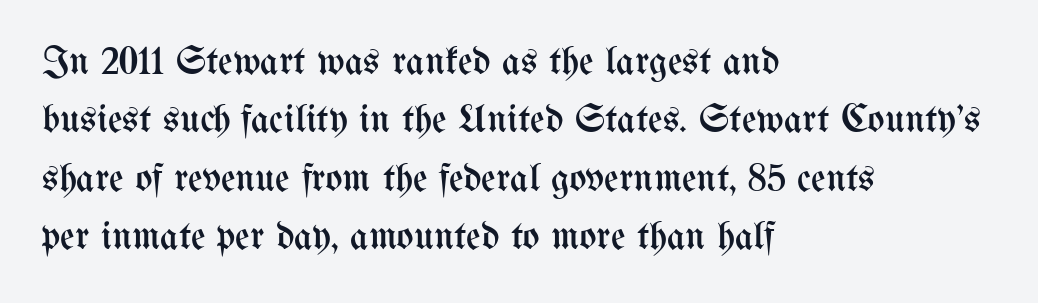
Style check: upright. The face looks like a standard text weight, possibly lighter. The text block is weighted toward the left margin, trailing off unevenly rightward. Note the varied advance widths — an 'i' is clearly narrower than an 'm'. Leading matches the norm, producing a regular column. Nothing unusual about the tracking: characters are spaced as the font intends.
